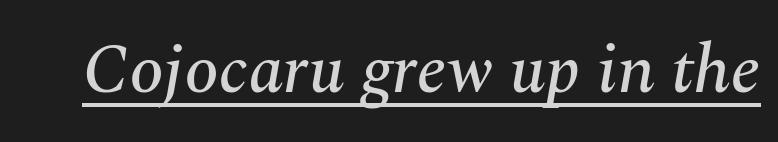
{"serif": "yes", "italic": "yes", "lean": "right", "slant_degrees": 10, "width": "normal", "stroke_contrast": "medium", "x_height": "medium", "monospaced": "no", "underline": "yes", "letter_spacing": "normal", "letter_spacing_em": 0.0, "glyph_px": 69}
